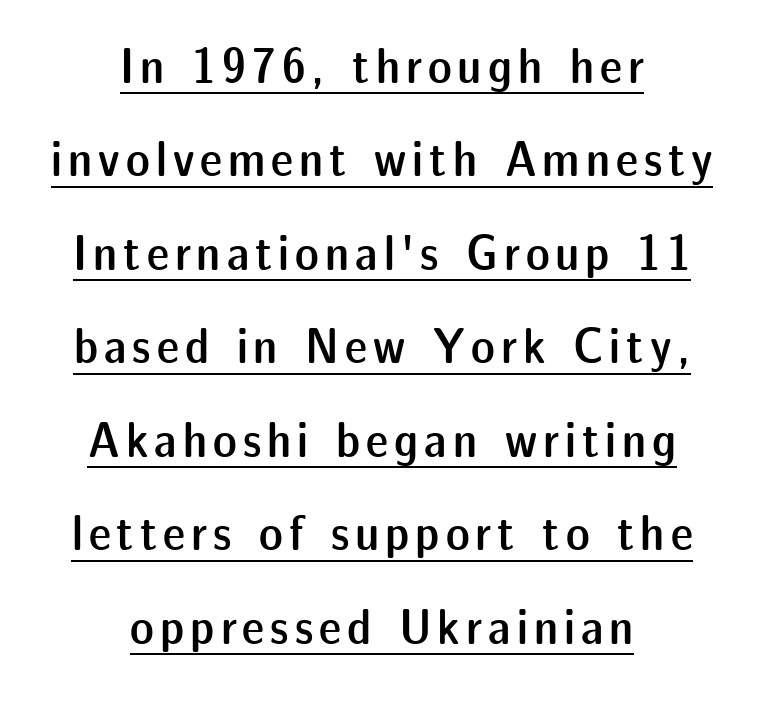
{"serif": "no", "italic": "no", "bold": "semi", "weight": "semibold", "width": "normal", "stroke_contrast": "low", "x_height": "medium", "monospaced": "no", "underline": "yes", "align": "center", "line_spacing_ratio": 1.87, "glyph_px": 50}
